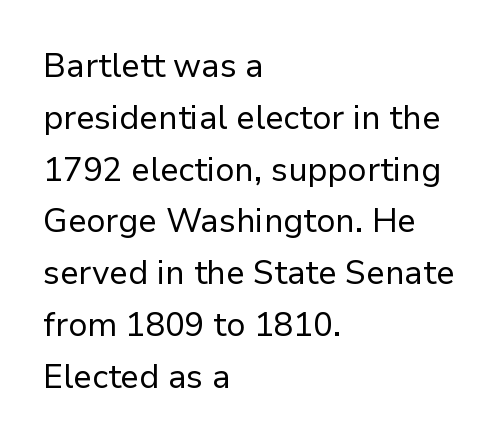
A classic flush-left, rag-right setting is used for this passage. Does the leading feel generous? No, just average. The rendering keeps characters at their native spacing. The face used here is proportionally spaced, like ordinary book or web type. Stroke terminals: plain, sans-serif.
